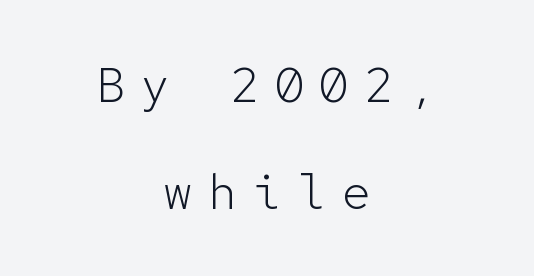
Q: Is the text bold? A: No.
Q: Is the text italic (slanted)? A: No, it is upright.
Q: Is the typeface a serif or a sans-serif typeface? A: Sans-serif.
Q: Is the text underlined? A: No.
Q: How is the paragraph aligned? A: Centered.
Q: Is the spacing between letters normal or unusually wide? A: Unusually wide.
Q: Is the spacing between lines tight, normal or loose? A: Loose.
Q: Width (condensed, normal, or wide)? A: Normal.
Q: Stroke contrast? A: Low.
Q: x-height? A: Medium.
Q: Monospaced? A: Yes.
